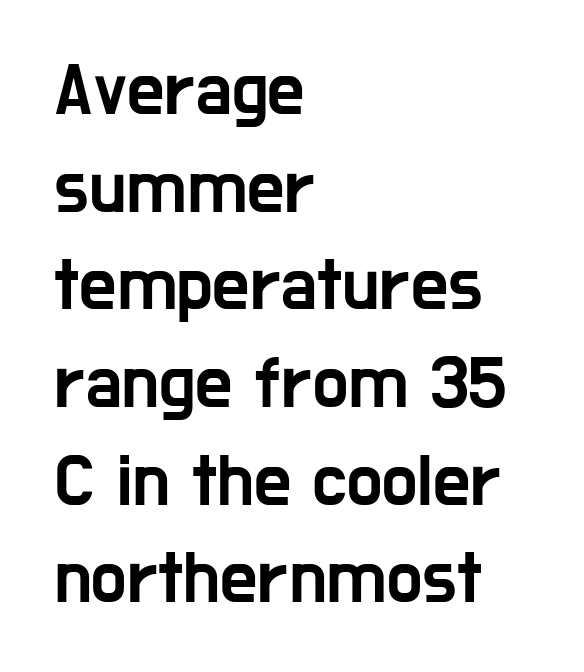
Q: Is the text italic (slanted)? A: No, it is upright.
Q: Is the typeface a serif or a sans-serif typeface? A: Sans-serif.
Q: Is the text underlined? A: No.
Q: How is the paragraph aligned? A: Left-aligned.
Q: Is the spacing between letters normal or unusually wide? A: Normal.
Q: Is the spacing between lines tight, normal or loose? A: Normal.
Q: Width (condensed, normal, or wide)? A: Condensed.
Q: Stroke contrast? A: Low.
Q: x-height? A: Medium.
Q: Monospaced? A: No.
